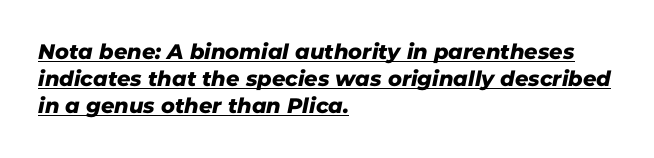
The image shows 21 px text type; set left-aligned, normal line spacing (1.29x), normal letter spacing, underlined.
